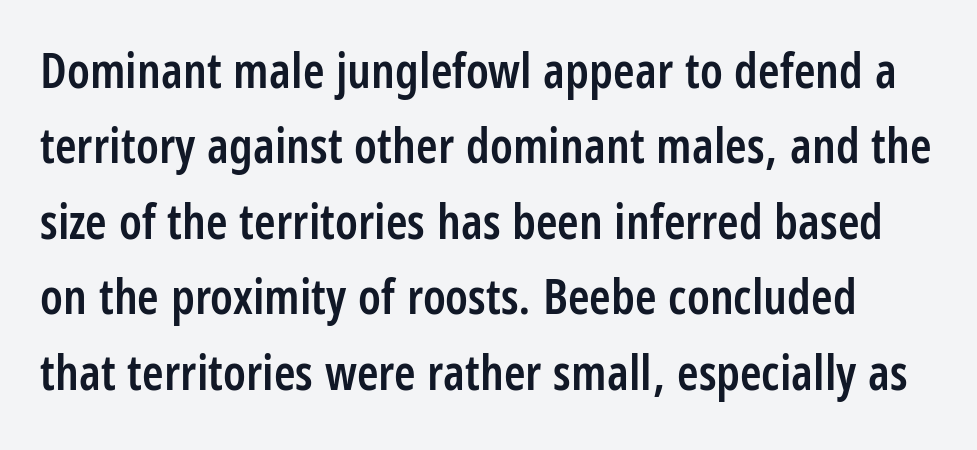
Q: Is the text bold? A: Semi-bold.
Q: Is the text italic (slanted)? A: No, it is upright.
Q: Is the typeface a serif or a sans-serif typeface? A: Sans-serif.
Q: Is the text underlined? A: No.
Q: Is the spacing between letters normal or unusually wide? A: Normal.
Q: Is the spacing between lines tight, normal or loose? A: Normal.
Q: Width (condensed, normal, or wide)? A: Condensed.
Q: Stroke contrast? A: Low.
Q: x-height? A: Large.
Q: Monospaced? A: No.
